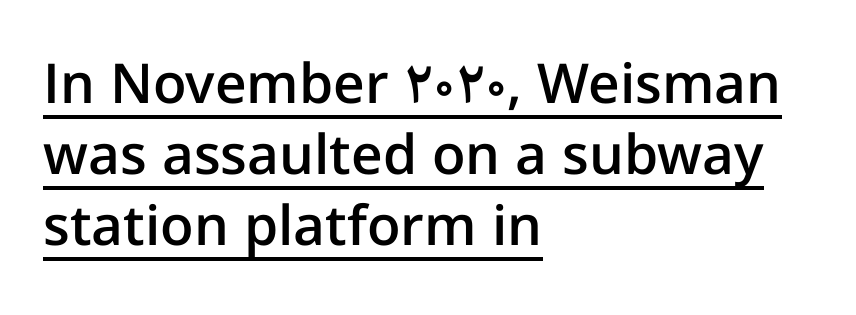
The image shows 55 px semibold sans-serif type, upright; set left-aligned, normal line spacing (1.29x), normal letter spacing, underlined; low stroke contrast and a medium x-height.
